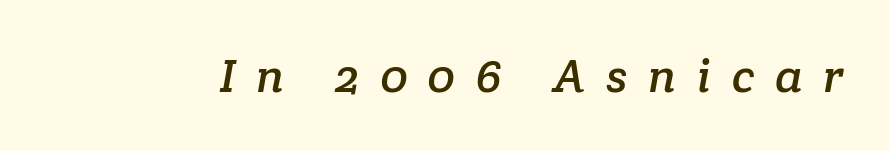
Q: Is the typeface a serif or a sans-serif typeface? A: Serif.
Q: Is the text underlined? A: No.
Q: Is the spacing between letters normal or unusually wide? A: Unusually wide.
Q: Width (condensed, normal, or wide)? A: Normal.
Q: Stroke contrast? A: Low.
Q: x-height? A: Medium.
Q: Monospaced? A: No.
